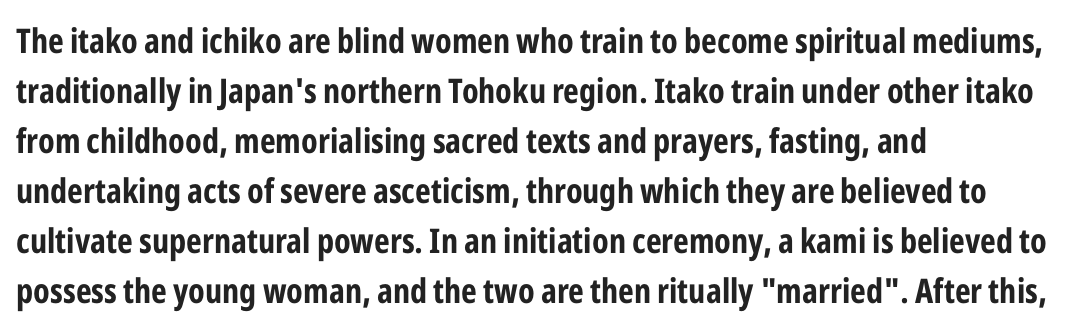
Summary of weight: heavy, a full bold. Check where the strokes stop: nothing finishes them off — pure sans. This sample keeps an unexceptional amount of space between lines. These lines were composed using upright roman letters. Horizontally, the lines are justified to the leading edge only. Decoration check: the copy has no underline.
